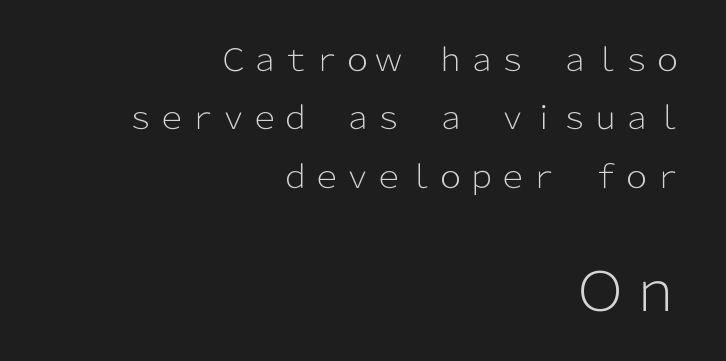
The image shows 55 px light sans-serif type, upright; set right-aligned, line spacing 1.88x, normal letter spacing, not underlined; the second (bottom) block is 1.77x larger; low stroke contrast and a medium x-height.
